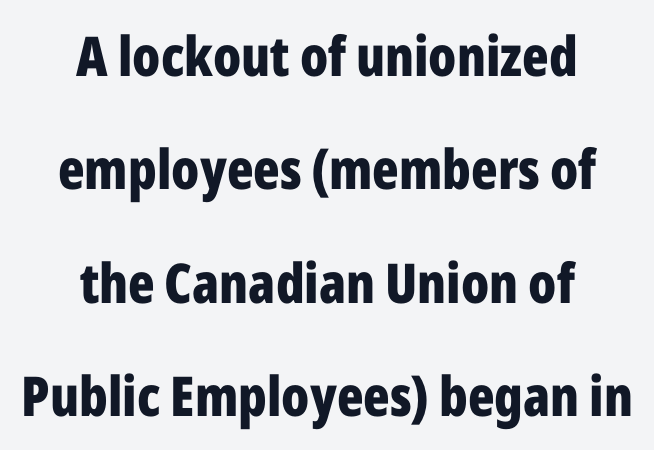
{"serif": "no", "italic": "no", "bold": "yes", "weight": "bold", "width": "condensed", "stroke_contrast": "low", "x_height": "medium", "monospaced": "no", "underline": "no", "align": "center", "line_spacing": "loose", "line_spacing_ratio": 2.06, "letter_spacing": "normal", "letter_spacing_em": 0.0, "glyph_px": 55}
